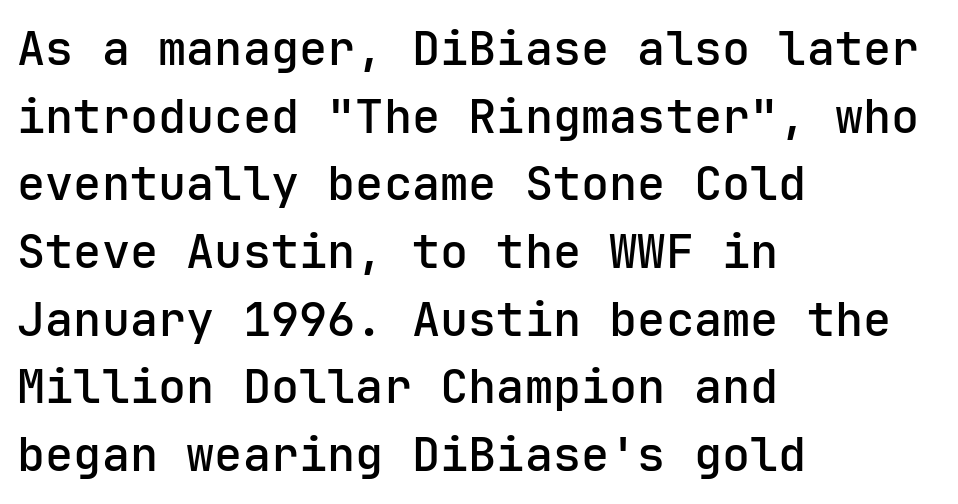
Q: Is the text italic (slanted)? A: No, it is upright.
Q: Is the typeface a serif or a sans-serif typeface? A: Sans-serif.
Q: Is the text underlined? A: No.
Q: How is the paragraph aligned? A: Left-aligned.
Q: Is the spacing between letters normal or unusually wide? A: Normal.
Q: Is the spacing between lines tight, normal or loose? A: Normal.
Q: Width (condensed, normal, or wide)? A: Normal.
Q: Stroke contrast? A: Low.
Q: x-height? A: Medium.
Q: Monospaced? A: Yes.
